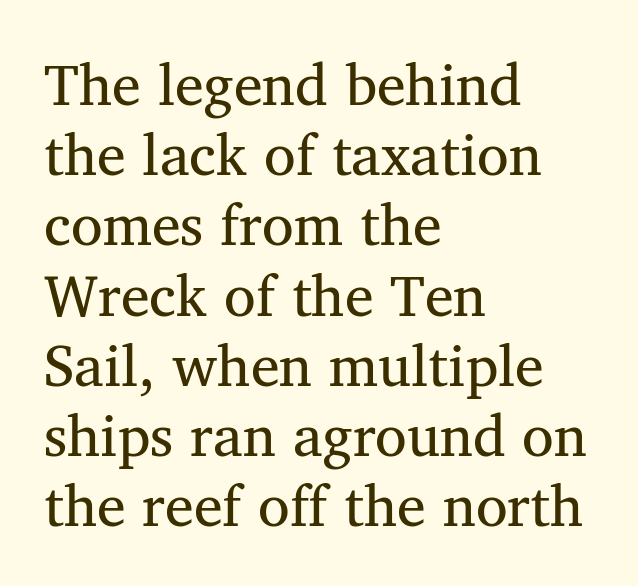
The image shows 58 px regular-weight serif type, upright; set left-aligned, line spacing 1.21x, normal letter spacing, not underlined; medium stroke contrast and a medium x-height.
